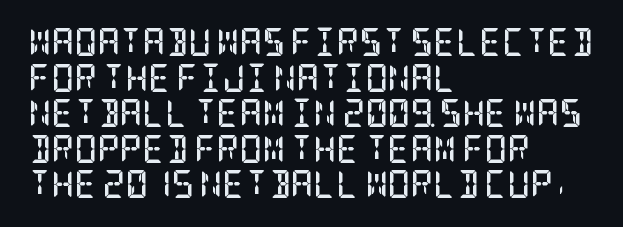
{"serif": "yes", "italic": "no", "bold": "yes", "weight": "semibold", "width": "condensed", "stroke_contrast": "low", "x_height": "large", "underline": "no", "align": "left", "line_spacing": "normal", "line_spacing_ratio": 1.27, "letter_spacing": "normal", "letter_spacing_em": 0.0, "glyph_px": 28}
